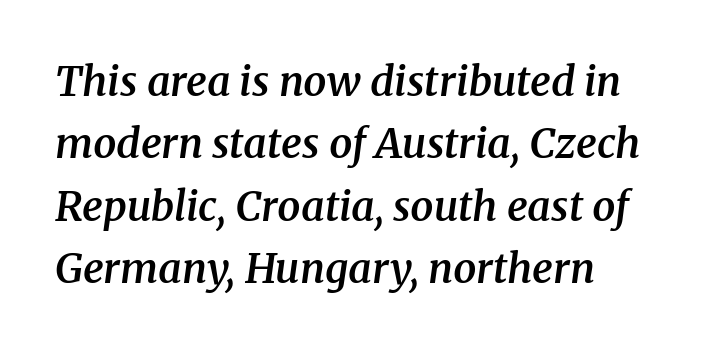
The image shows 41 px semibold serif type, italic (leaning right); set left-aligned, normal line spacing (1.52x), normal letter spacing, not underlined; medium stroke contrast and a medium x-height.
